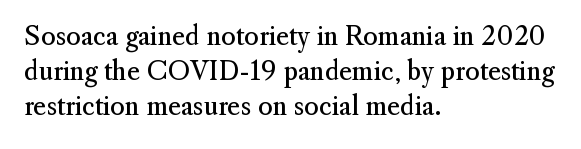
The image shows 25 px text type, upright; set left-aligned, normal line spacing (1.41x), normal letter spacing, not underlined.
